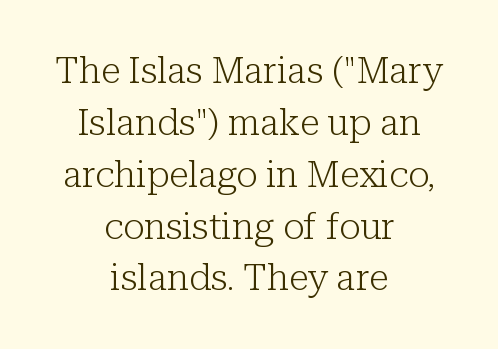
Classification — serif. A typesetter would call this leading conventional body-copy spacing. A centered setting, common on invitations and titles, is used for this passage. These lines keep a tight, regular rhythm from letter to letter. Posture: vertical.
